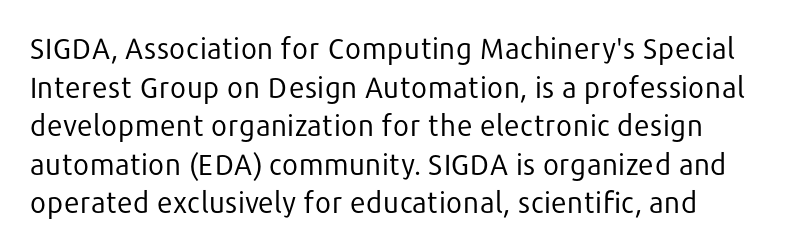
The image shows 29 px regular-weight sans-serif type, upright; set normal line spacing (1.33x), normal letter spacing, not underlined; low stroke contrast and a medium x-height.
